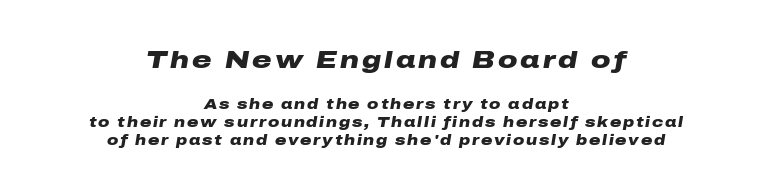
The image shows 24 px bold type, italic (leaning right); set centered, normal line spacing (1.29x), not underlined; the first (top) block is 1.71x larger.
